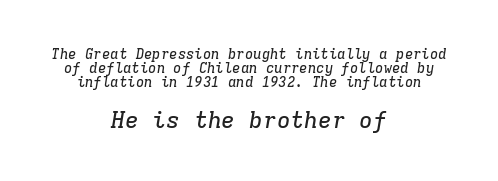
Nobody touched the tracking dial on this one. Looking at the ascenders, they clearly lean. Size contrast runs from small at the top to large at the bottom. A bare baseline throughout the passage. This sample is center-justified, so both line endings float freely.
